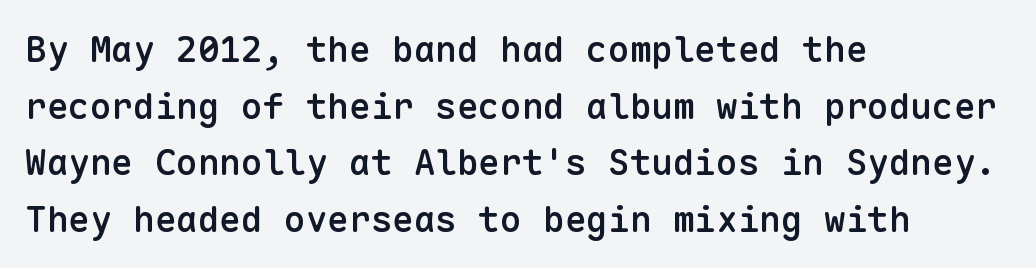
Q: Is the text bold? A: Semi-bold.
Q: Is the text italic (slanted)? A: No, it is upright.
Q: Is the typeface a serif or a sans-serif typeface? A: Sans-serif.
Q: Is the text underlined? A: No.
Q: How is the paragraph aligned? A: Left-aligned.
Q: Is the spacing between letters normal or unusually wide? A: Normal.
Q: Is the spacing between lines tight, normal or loose? A: Normal.
Q: Width (condensed, normal, or wide)? A: Normal.
Q: Stroke contrast? A: Low.
Q: x-height? A: Medium.
Q: Monospaced? A: Yes.
